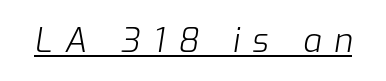
{"italic": "yes", "lean": "right", "slant_degrees": 9, "bold": "no", "weight": "light", "width": "normal", "stroke_contrast": "low", "x_height": "medium", "monospaced": "no", "underline": "yes", "letter_spacing": "wide", "letter_spacing_em": 0.39, "glyph_px": 33}
